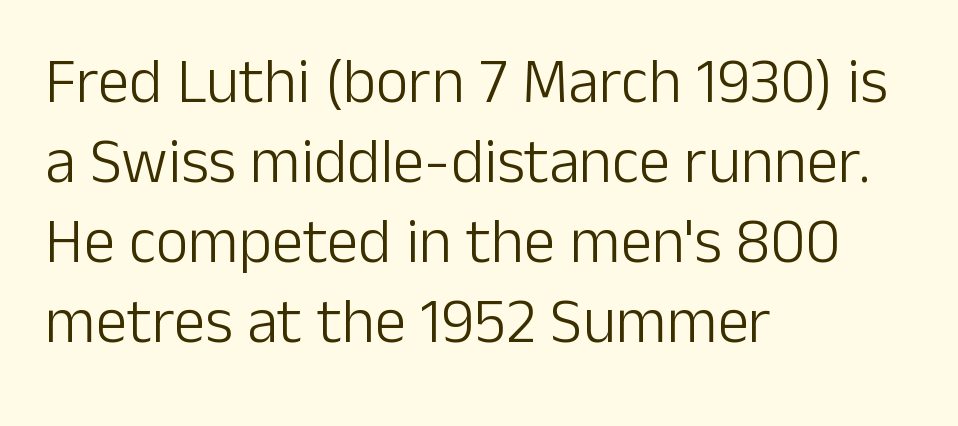
{"serif": "no", "italic": "no", "bold": "no", "weight": "light", "width": "normal", "stroke_contrast": "low", "x_height": "medium", "monospaced": "no", "underline": "no", "align": "left", "line_spacing": "normal", "line_spacing_ratio": 1.27, "letter_spacing": "normal", "letter_spacing_em": 0.0, "glyph_px": 63}
